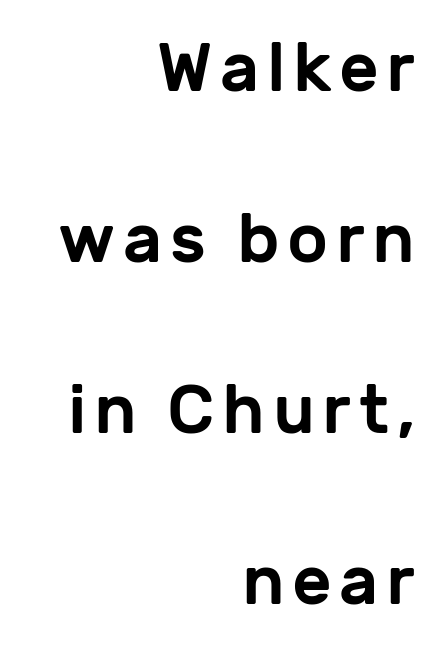
Q: Is the text italic (slanted)? A: No, it is upright.
Q: Is the typeface a serif or a sans-serif typeface? A: Sans-serif.
Q: Is the text underlined? A: No.
Q: How is the paragraph aligned? A: Right-aligned.
Q: Is the spacing between lines tight, normal or loose? A: Loose.
Q: Width (condensed, normal, or wide)? A: Normal.
Q: Stroke contrast? A: Low.
Q: x-height? A: Medium.
Q: Monospaced? A: No.
